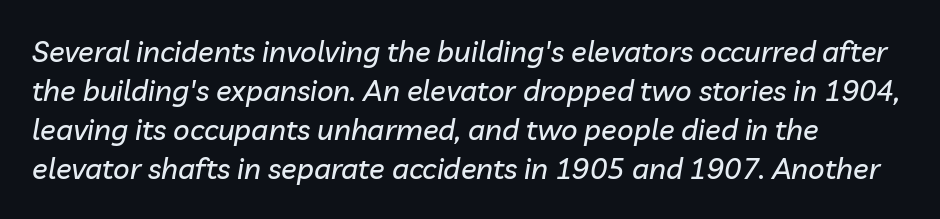
The image shows 29 px text type, italic (leaning right); set left-aligned, normal line spacing (1.34x), normal letter spacing, not underlined; low stroke contrast and a medium x-height.
